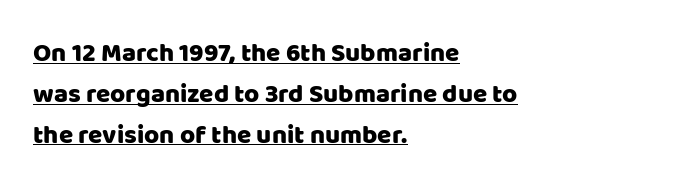
{"italic": "no", "underline": "yes", "align": "left", "line_spacing": "normal", "line_spacing_ratio": 1.57, "letter_spacing": "normal", "letter_spacing_em": 0.0, "glyph_px": 26}
